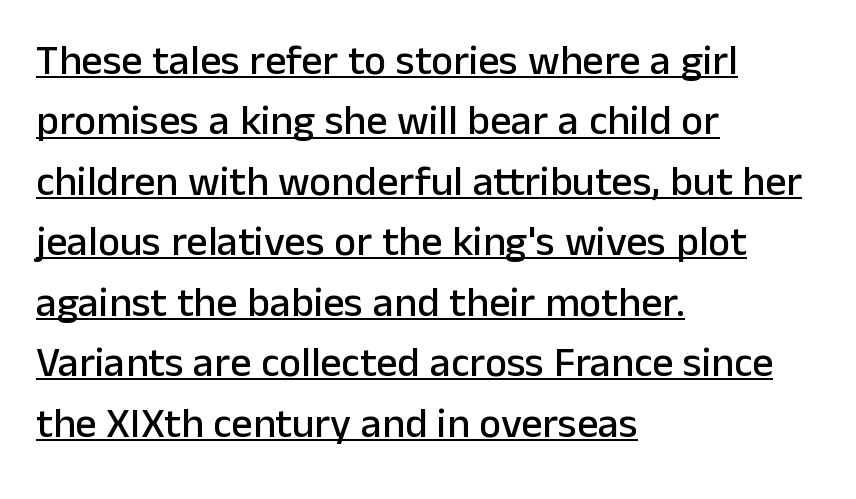
The image shows 42 px sans-serif type, upright; set left-aligned, normal line spacing (1.44x), normal letter spacing, underlined; low stroke contrast and a medium x-height.
